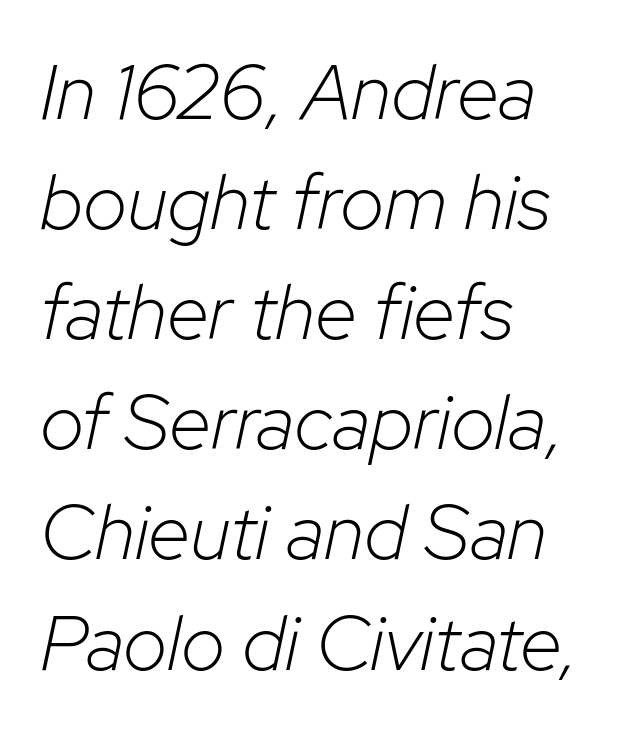
{"italic": "yes", "lean": "right", "slant_degrees": 12, "bold": "no", "weight": "light", "width": "normal", "stroke_contrast": "low", "x_height": "medium", "monospaced": "no", "underline": "no", "align": "left", "line_spacing": "normal", "line_spacing_ratio": 1.43, "letter_spacing": "normal", "letter_spacing_em": 0.0, "glyph_px": 77}
